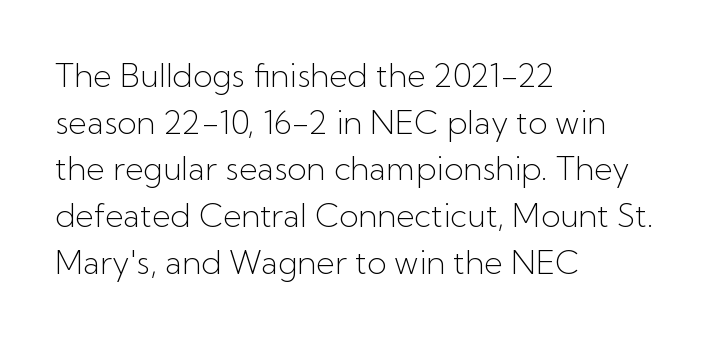
The image shows 32 px light sans-serif type, upright; set left-aligned, normal line spacing (1.46x), normal letter spacing, not underlined; low stroke contrast and a medium x-height.
